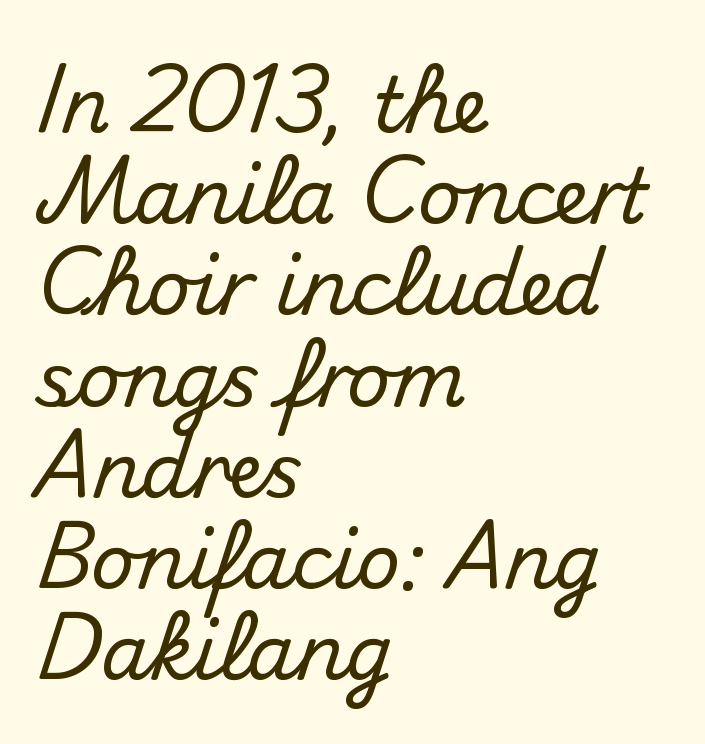
The image shows 76 px sans-serif type; set left-aligned, line spacing 1.2x, normal letter spacing, not underlined; medium stroke contrast and a small x-height.
